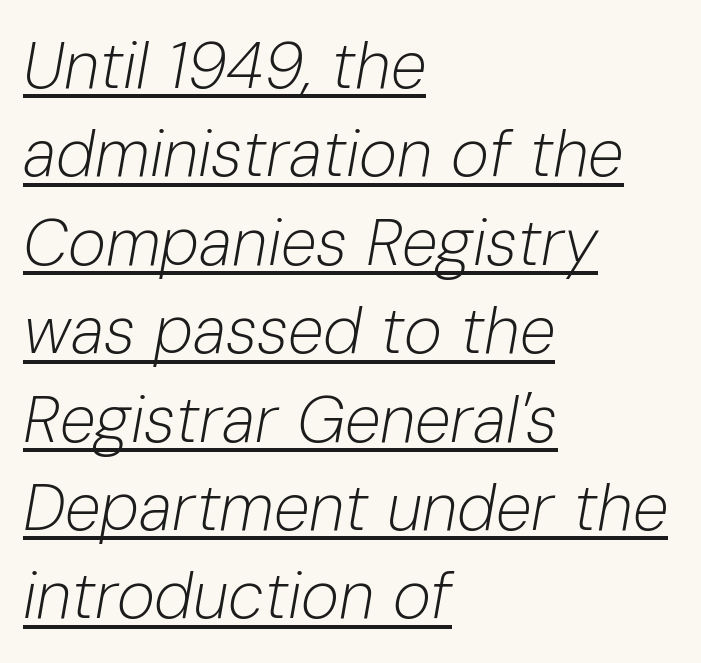
{"italic": "yes", "lean": "right", "slant_degrees": 10, "bold": "no", "weight": "light", "width": "normal", "stroke_contrast": "low", "x_height": "medium", "monospaced": "no", "underline": "yes", "align": "left", "line_spacing": "normal", "line_spacing_ratio": 1.36, "letter_spacing": "normal", "letter_spacing_em": 0.0, "glyph_px": 65}
